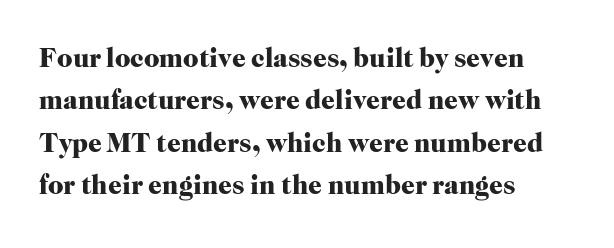
The axis of the letterforms is exactly vertical. The passage is arranged the way most books set body copy — flush left. Beneath every word, the page is bare. Summary of weight: heavy, a full bold. In terms of leading, this rendering sits right in the middle.
